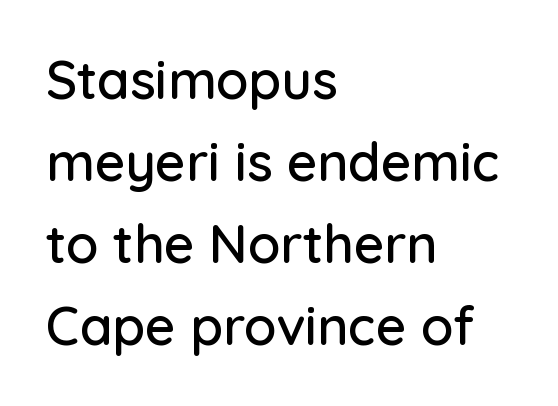
Q: Is the text italic (slanted)? A: No, it is upright.
Q: Is the typeface a serif or a sans-serif typeface? A: Sans-serif.
Q: Is the text underlined? A: No.
Q: How is the paragraph aligned? A: Left-aligned.
Q: Is the spacing between letters normal or unusually wide? A: Normal.
Q: Is the spacing between lines tight, normal or loose? A: Normal.
Q: Width (condensed, normal, or wide)? A: Normal.
Q: Stroke contrast? A: Low.
Q: x-height? A: Medium.
Q: Monospaced? A: No.
